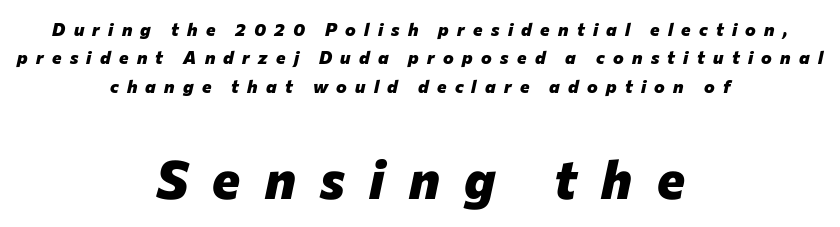
Q: Is the text bold? A: Yes.
Q: Is the text italic (slanted)? A: Yes, it leans right by about 12 degrees.
Q: Is the text underlined? A: No.
Q: How is the paragraph aligned? A: Centered.
Q: Is the spacing between letters normal or unusually wide? A: Unusually wide.
Q: Is the spacing between lines tight, normal or loose? A: Normal.
Q: Which block of text is set in a larger size, the first (top) or the second (bottom)? A: The second (bottom) one.
Q: Width (condensed, normal, or wide)? A: Normal.
Q: Stroke contrast? A: Low.
Q: x-height? A: Medium.
Q: Monospaced? A: No.
